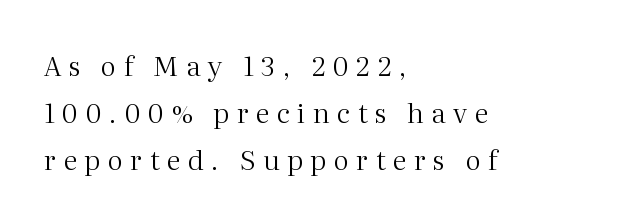
Q: Is the text bold? A: No.
Q: Is the text italic (slanted)? A: No, it is upright.
Q: Is the text underlined? A: No.
Q: How is the paragraph aligned? A: Left-aligned.
Q: Is the spacing between letters normal or unusually wide? A: Unusually wide.
